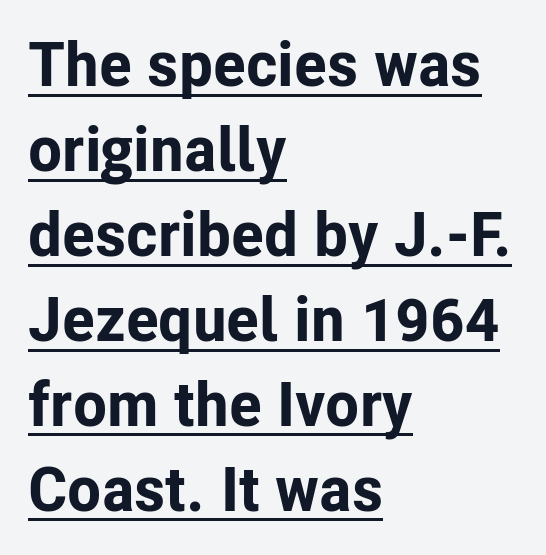
The rendering uses natural spacing where letterforms have individual widths. Stroke terminals: plain, sans-serif. Do the letters lean? They stand straight. Caption: multi-line text, flush left, ragged right.
